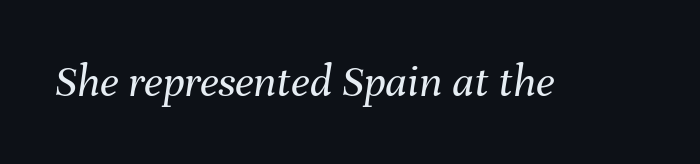
Q: Is the text bold? A: No.
Q: Is the text italic (slanted)? A: Yes, it leans right by about 8 degrees.
Q: Is the text underlined? A: No.
Q: Is the spacing between letters normal or unusually wide? A: Normal.
Q: Width (condensed, normal, or wide)? A: Normal.
Q: Stroke contrast? A: Medium.
Q: x-height? A: Medium.
Q: Monospaced? A: No.
